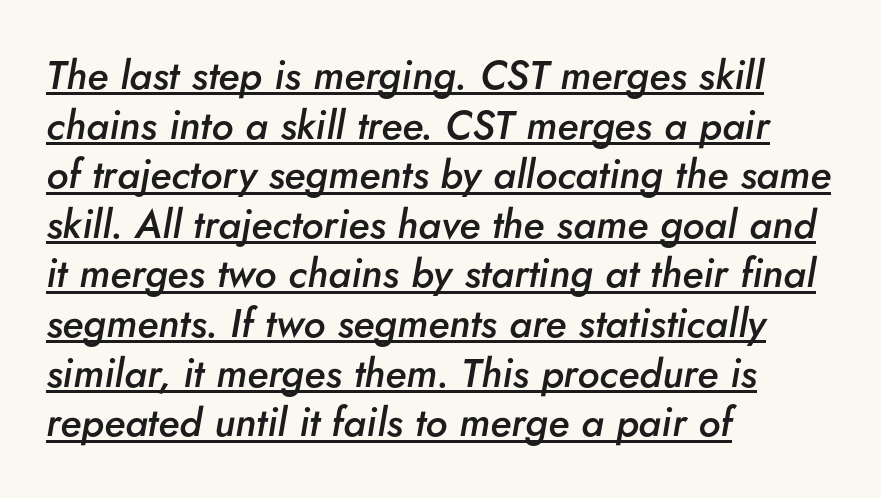
{"italic": "yes", "lean": "right", "slant_degrees": 5, "bold": "semi", "weight": "semibold", "width": "normal", "stroke_contrast": "low", "x_height": "small", "monospaced": "no", "underline": "yes", "align": "left", "line_spacing_ratio": 1.24, "letter_spacing": "normal", "letter_spacing_em": 0.0, "glyph_px": 40}
